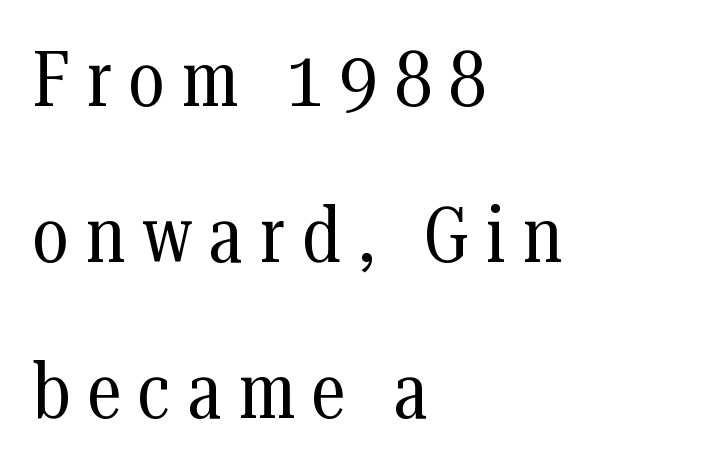
The type family on display is of the serif kind. These lines stack with their left ends in a neat column. These lines were composed using upright roman letters. Nobody drew a line under any word here. One glance says open: line gaps are wider than usual.
